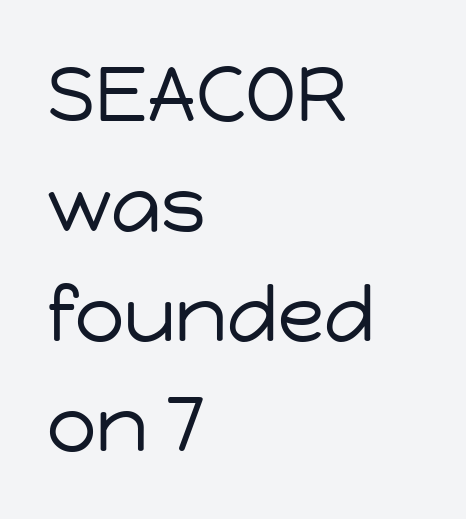
Q: Is the text bold? A: No.
Q: Is the text italic (slanted)? A: No, it is upright.
Q: Is the typeface a serif or a sans-serif typeface? A: Sans-serif.
Q: Is the text underlined? A: No.
Q: How is the paragraph aligned? A: Left-aligned.
Q: Is the spacing between letters normal or unusually wide? A: Normal.
Q: Is the spacing between lines tight, normal or loose? A: Normal.
Q: Width (condensed, normal, or wide)? A: Normal.
Q: Stroke contrast? A: Low.
Q: x-height? A: Medium.
Q: Monospaced? A: No.
